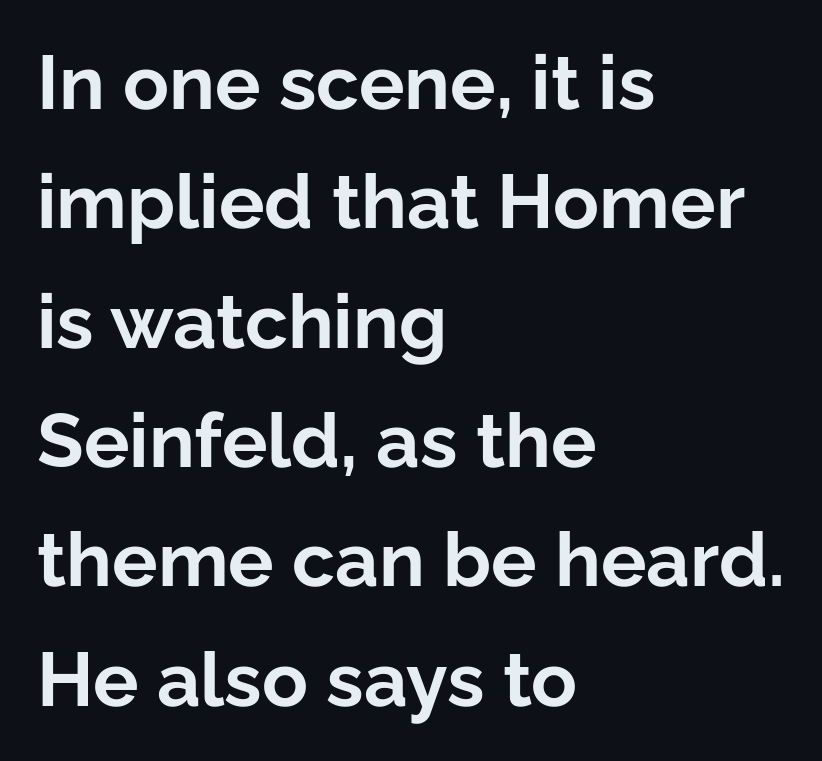
A typesetter would call this proportional, since set widths differ per character. Grotesque or geometric, the face here clearly has no serifs. Characters follow at the spacing the type designer built in. The passage shown stacks its lines at a standard gap.
